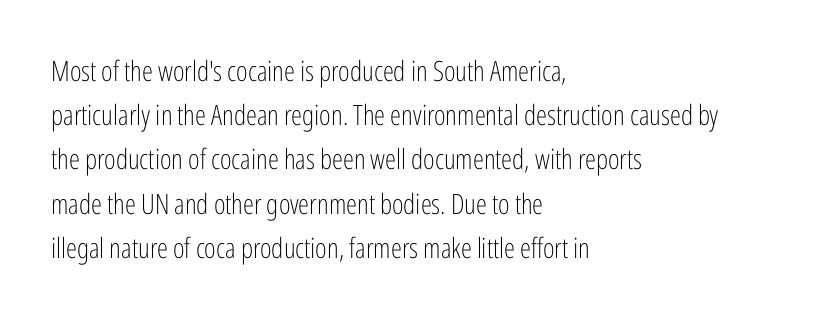
{"serif": "no", "italic": "no", "bold": "no", "weight": "light", "width": "condensed", "stroke_contrast": "low", "x_height": "medium", "monospaced": "no", "underline": "no", "align": "left", "line_spacing": "normal", "line_spacing_ratio": 1.58, "letter_spacing": "normal", "letter_spacing_em": 0.0, "glyph_px": 28}
